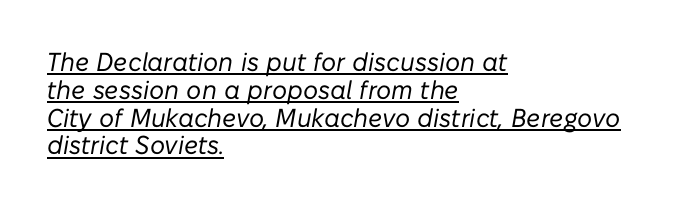
The image shows 26 px text type, italic (leaning right); set left-aligned, tight line spacing (1.07x), normal letter spacing, underlined.
